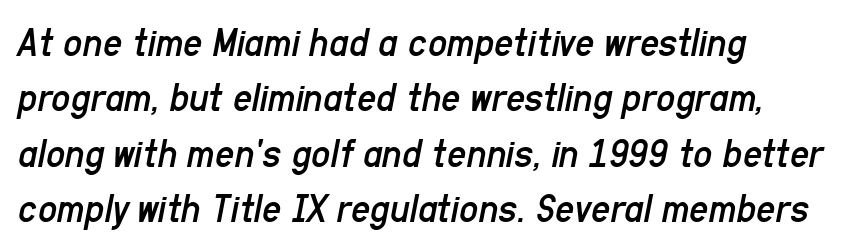
The image shows 42 px regular-weight, condensed type, italic (leaning right); set left-aligned, normal line spacing (1.32x), normal letter spacing, not underlined; low stroke contrast and a medium x-height.
